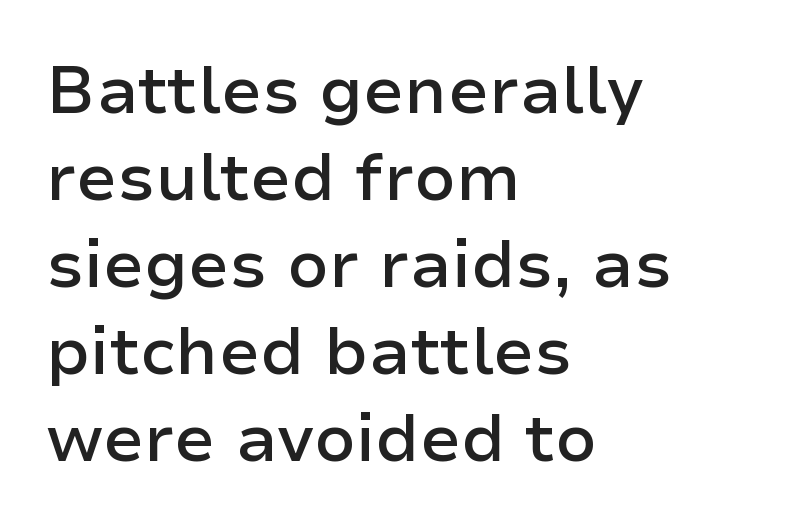
Q: Is the text bold? A: Semi-bold.
Q: Is the text italic (slanted)? A: No, it is upright.
Q: Is the typeface a serif or a sans-serif typeface? A: Sans-serif.
Q: Is the text underlined? A: No.
Q: How is the paragraph aligned? A: Left-aligned.
Q: Is the spacing between letters normal or unusually wide? A: Normal.
Q: Is the spacing between lines tight, normal or loose? A: Normal.
Q: Width (condensed, normal, or wide)? A: Normal.
Q: Stroke contrast? A: Low.
Q: x-height? A: Medium.
Q: Monospaced? A: No.
